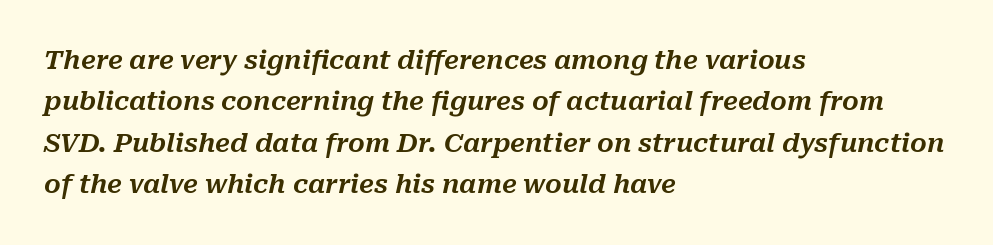
Check under the words: just untouched page. The rows are spaced the way most documents space them. Leftover space on each line is placed entirely after the last word. Here the glyphs are tracked normally, forming tight word shapes.
